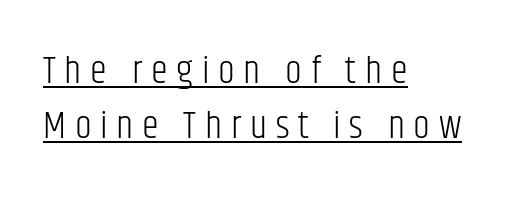
Q: Is the text bold? A: No.
Q: Is the text italic (slanted)? A: No, it is upright.
Q: Is the typeface a serif or a sans-serif typeface? A: Sans-serif.
Q: Is the text underlined? A: Yes.
Q: How is the paragraph aligned? A: Left-aligned.
Q: Is the spacing between letters normal or unusually wide? A: Unusually wide.
Q: Is the spacing between lines tight, normal or loose? A: Normal.
Q: Width (condensed, normal, or wide)? A: Condensed.
Q: Stroke contrast? A: Low.
Q: x-height? A: Large.
Q: Monospaced? A: No.
